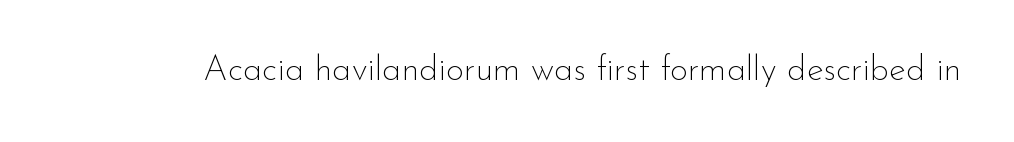
{"serif": "no", "italic": "no", "bold": "no", "weight": "thin", "width": "normal", "stroke_contrast": "low", "x_height": "small", "monospaced": "no", "underline": "no", "letter_spacing": "normal", "letter_spacing_em": 0.0, "glyph_px": 35}
